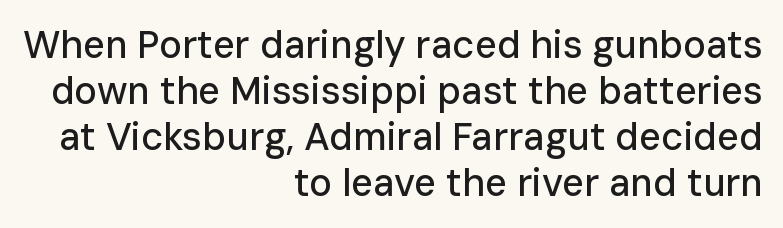
Q: Is the text italic (slanted)? A: No, it is upright.
Q: Is the typeface a serif or a sans-serif typeface? A: Sans-serif.
Q: Is the text underlined? A: No.
Q: How is the paragraph aligned? A: Right-aligned.
Q: Is the spacing between letters normal or unusually wide? A: Normal.
Q: Width (condensed, normal, or wide)? A: Normal.
Q: Stroke contrast? A: Low.
Q: x-height? A: Medium.
Q: Monospaced? A: No.
